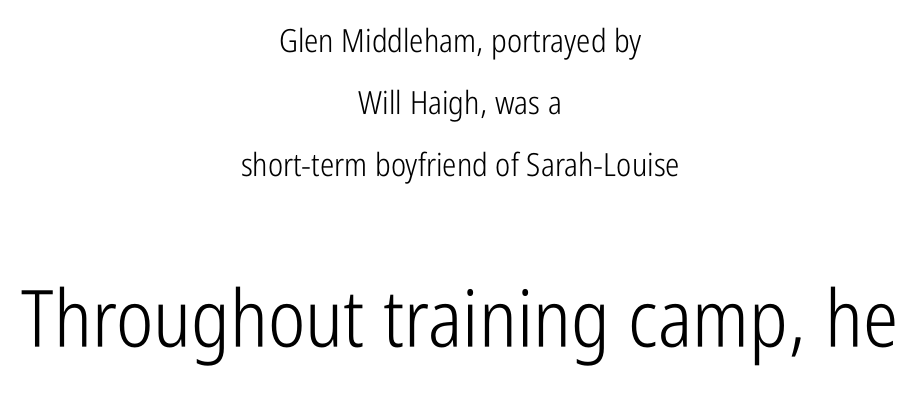
The image shows 79 px light, condensed sans-serif type, upright; set centered, loose line spacing (1.94x), normal letter spacing, not underlined; the second (bottom) block is 2.47x larger; low stroke contrast and a medium x-height.
